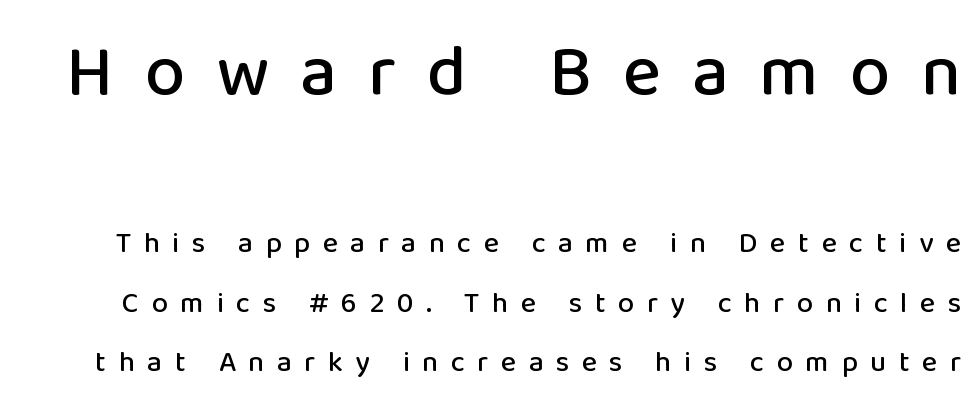
Check under the words: just untouched page. Tracking here is generous; glyphs stand well apart from one another. Note: larger setting up top, smaller setting below. Character widths vary here, with narrow letters taking less room than wide ones. In terms of leading, this rendering errs on the spacious side. This sample uses a sans-serif face.
